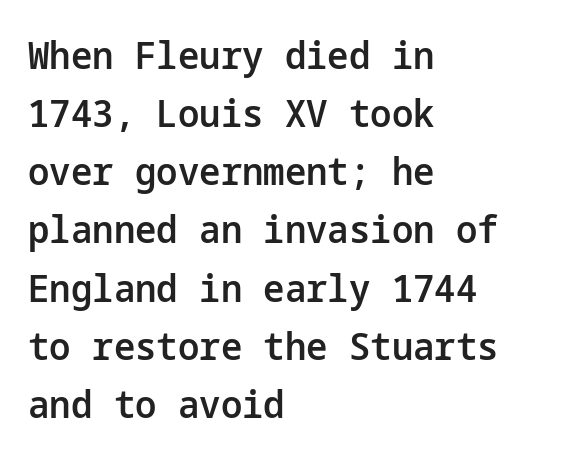
These lines are set flush left with a ragged right edge. The string is rendered with underlining switched off. Moderately thickened strokes mark this as semibold type. What kind of face is this? One without serifs — a sans.
